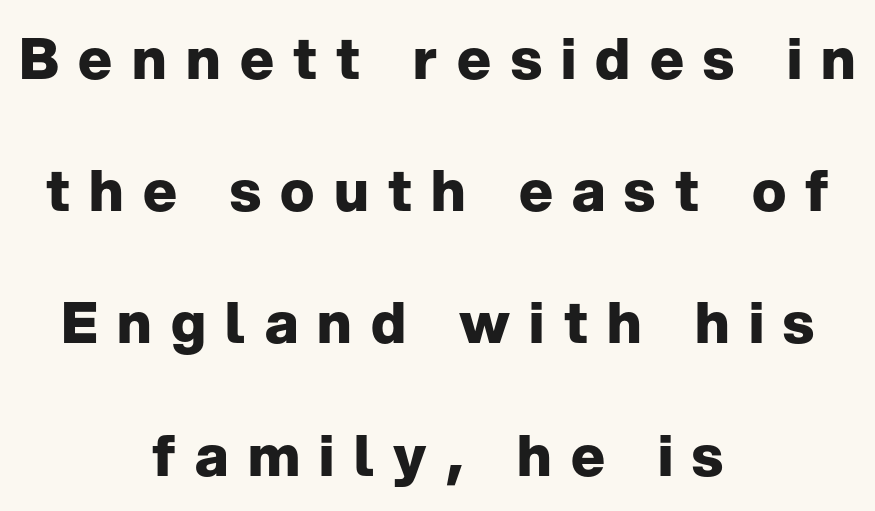
Q: Is the text bold? A: Yes.
Q: Is the text italic (slanted)? A: No, it is upright.
Q: Is the typeface a serif or a sans-serif typeface? A: Sans-serif.
Q: Is the text underlined? A: No.
Q: How is the paragraph aligned? A: Centered.
Q: Is the spacing between letters normal or unusually wide? A: Unusually wide.
Q: Is the spacing between lines tight, normal or loose? A: Loose.
Q: Width (condensed, normal, or wide)? A: Normal.
Q: Stroke contrast? A: Low.
Q: x-height? A: Medium.
Q: Monospaced? A: No.
